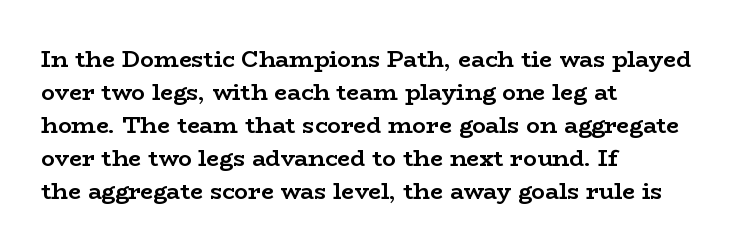
{"italic": "no", "bold": "yes", "underline": "no", "align": "left", "line_spacing": "normal", "line_spacing_ratio": 1.43, "letter_spacing": "normal", "letter_spacing_em": 0.0, "glyph_px": 23}
